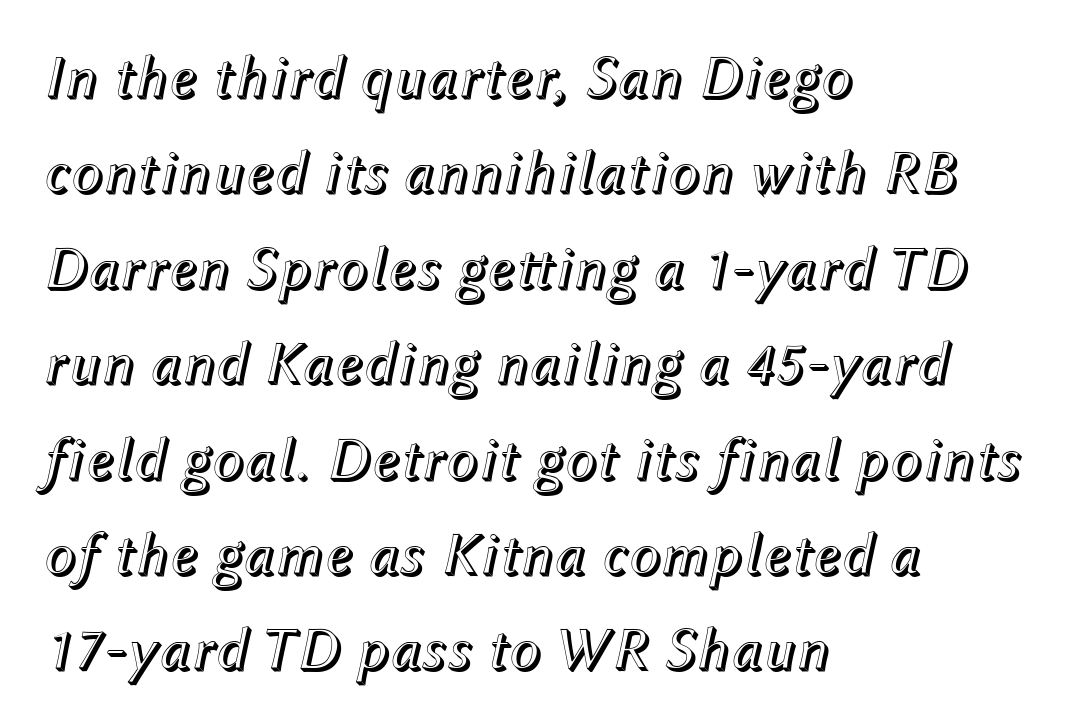
The image shows 60 px text type, italic (leaning right); set left-aligned, normal line spacing (1.59x), normal letter spacing, not underlined; a medium x-height.
